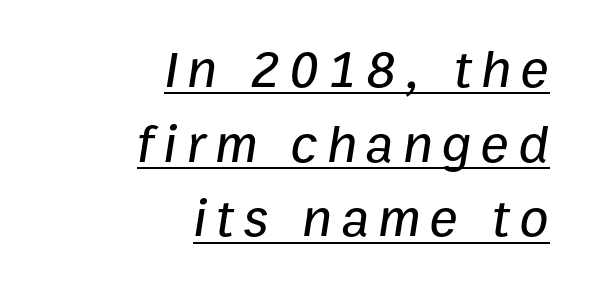
These characters rest on top of a visible drawn line. Slanted lettering throughout. Each letter keeps its own natural width here, so spacing adapts to shape. Teacher's note: observe the even right margin — that is flush-right alignment.
